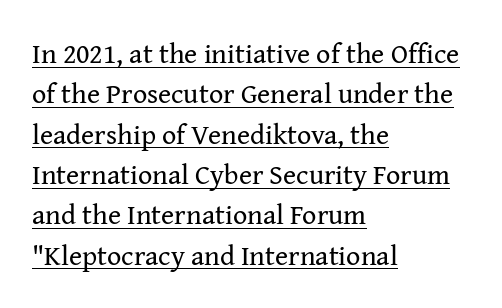
Weight: not bold — regular or lighter. Tall strokes in this sample are plumb rather than angled. A typesetter would call this proportional, since set widths differ per character. This rendering uses left alignment, leaving the right contour irregular. The rows are spaced the way most documents space them.
